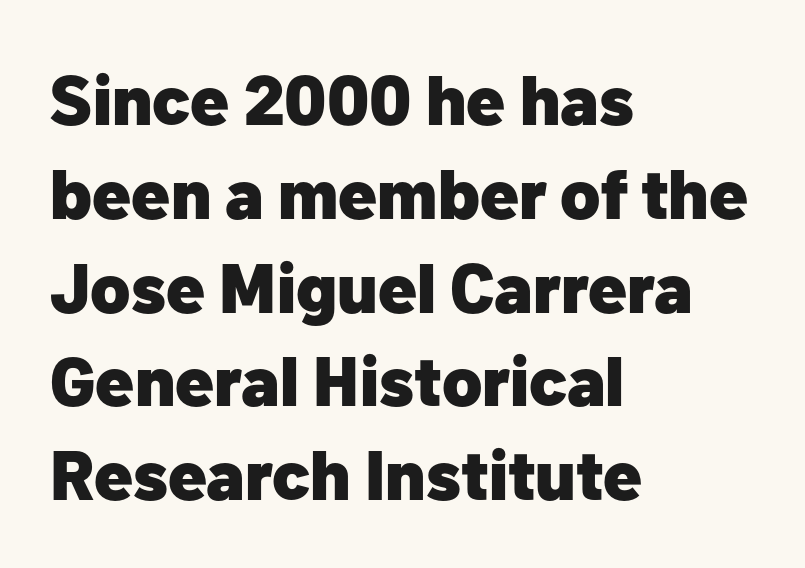
Q: Is the text bold? A: Yes.
Q: Is the text italic (slanted)? A: No, it is upright.
Q: Is the typeface a serif or a sans-serif typeface? A: Sans-serif.
Q: Is the text underlined? A: No.
Q: How is the paragraph aligned? A: Left-aligned.
Q: Is the spacing between letters normal or unusually wide? A: Normal.
Q: Is the spacing between lines tight, normal or loose? A: Normal.
Q: Width (condensed, normal, or wide)? A: Normal.
Q: Stroke contrast? A: Low.
Q: x-height? A: Medium.
Q: Monospaced? A: No.
